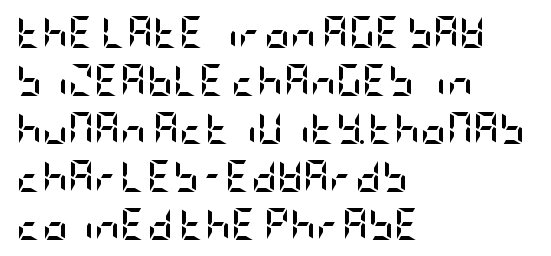
Q: Is the text bold? A: Yes.
Q: Is the text italic (slanted)? A: No, it is upright.
Q: Is the typeface a serif or a sans-serif typeface? A: Sans-serif.
Q: Is the text underlined? A: No.
Q: How is the paragraph aligned? A: Left-aligned.
Q: Is the spacing between letters normal or unusually wide? A: Normal.
Q: Is the spacing between lines tight, normal or loose? A: Normal.
Q: Width (condensed, normal, or wide)? A: Condensed.
Q: Stroke contrast? A: Low.
Q: x-height? A: Large.
